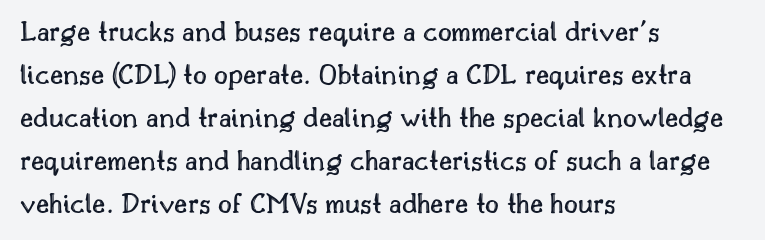
The image shows 30 px text type, upright; set left-aligned, normal line spacing (1.43x), normal letter spacing, not underlined; a small x-height.
